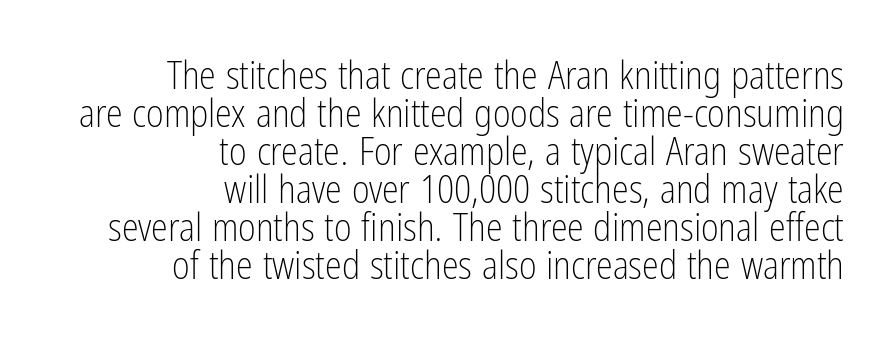
The image shows 38 px light, condensed sans-serif type, upright; set right-aligned, tight line spacing (1.0x), normal letter spacing, not underlined; low stroke contrast and a medium x-height.
